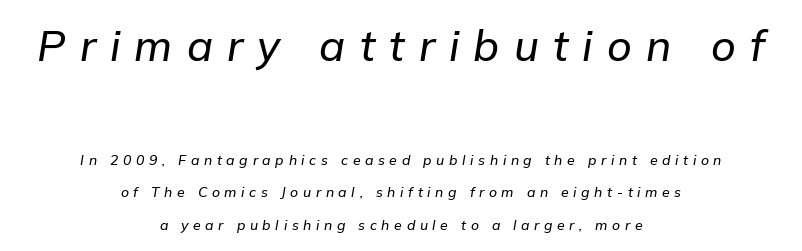
Unmarked baselines from the first word to the last. The rendering uses a large line-height, opening up the rows. Would a proofreader flag this as italicized? Yes. The paragraph shown floats in the horizontal middle. The composition opens big and finishes small.
